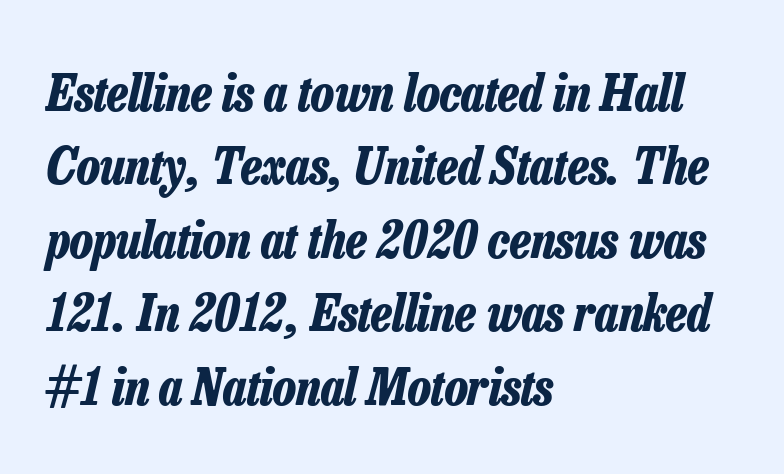
{"italic": "yes", "lean": "right", "slant_degrees": 13, "bold": "yes", "weight": "bold", "width": "condensed", "stroke_contrast": "low", "x_height": "medium", "monospaced": "no", "underline": "no", "align": "left", "line_spacing": "normal", "line_spacing_ratio": 1.44, "letter_spacing": "normal", "letter_spacing_em": 0.0, "glyph_px": 51}
